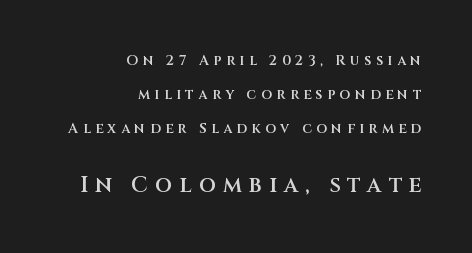
Q: Is the text bold? A: Semi-bold.
Q: Is the text italic (slanted)? A: No, it is upright.
Q: Is the text underlined? A: No.
Q: How is the paragraph aligned? A: Right-aligned.
Q: Is the spacing between letters normal or unusually wide? A: Unusually wide.
Q: Is the spacing between lines tight, normal or loose? A: Loose.
Q: Which block of text is set in a larger size, the first (top) or the second (bottom)? A: The second (bottom) one.
